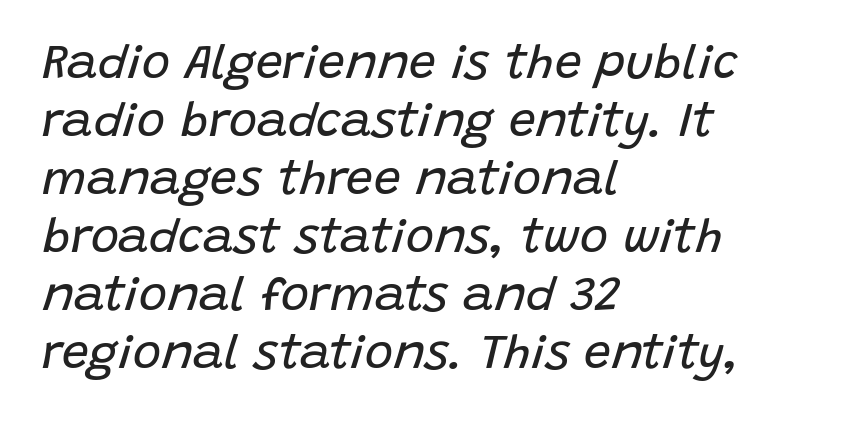
{"italic": "yes", "lean": "right", "slant_degrees": 15, "bold": "no", "weight": "regular", "width": "normal", "stroke_contrast": "low", "x_height": "large", "monospaced": "no", "underline": "no", "align": "left", "line_spacing_ratio": 1.21, "letter_spacing": "normal", "letter_spacing_em": 0.0, "glyph_px": 48}
